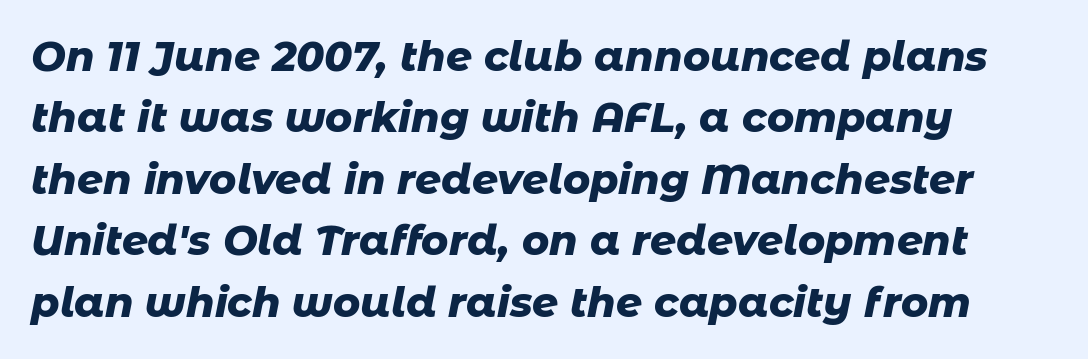
Q: Is the text bold? A: Yes.
Q: Is the text italic (slanted)? A: Yes, it leans right by about 11 degrees.
Q: Is the text underlined? A: No.
Q: How is the paragraph aligned? A: Left-aligned.
Q: Is the spacing between letters normal or unusually wide? A: Normal.
Q: Is the spacing between lines tight, normal or loose? A: Normal.
Q: Width (condensed, normal, or wide)? A: Normal.
Q: Stroke contrast? A: Low.
Q: x-height? A: Medium.
Q: Monospaced? A: No.
